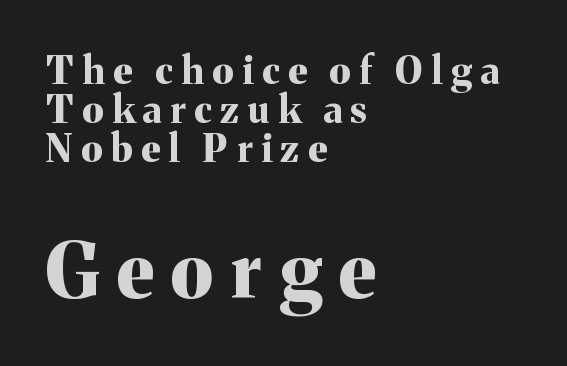
The image shows 76 px bold serif type, upright; set left-aligned, tight line spacing (1.02x), unusually wide letter spacing (+0.23 em), not underlined; the second (bottom) block is 2.0x larger; medium stroke contrast and a medium x-height.
